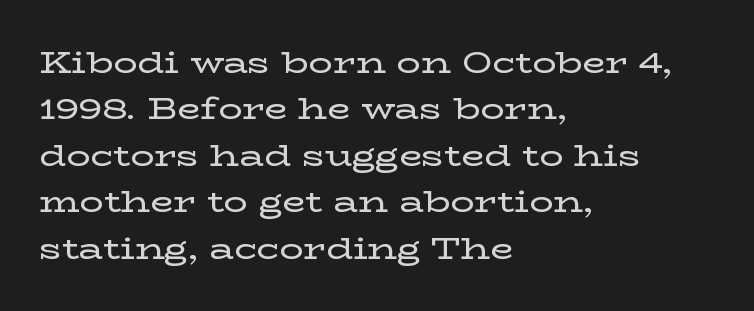
{"serif": "yes", "italic": "no", "width": "wide", "stroke_contrast": "low", "x_height": "medium", "monospaced": "no", "underline": "no", "align": "left", "line_spacing": "normal", "line_spacing_ratio": 1.55, "letter_spacing": "normal", "letter_spacing_em": 0.0, "glyph_px": 30}
